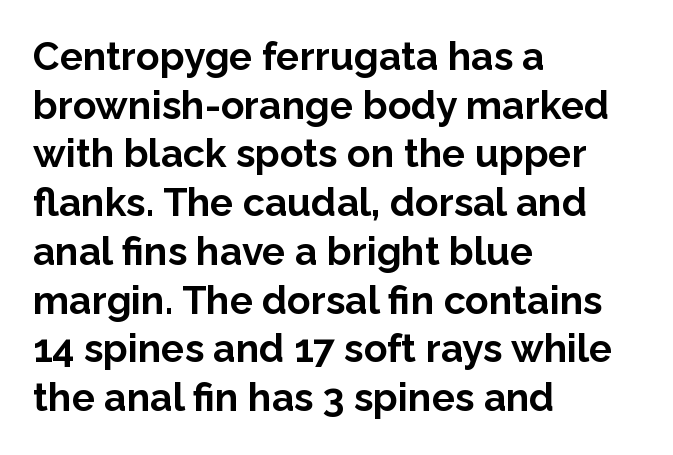
Chunky letters — that's bold for sure. Style check: upright. What's the leading like? Ordinary, nothing unusual. Each line starts at the same left margin while the right side varies.
